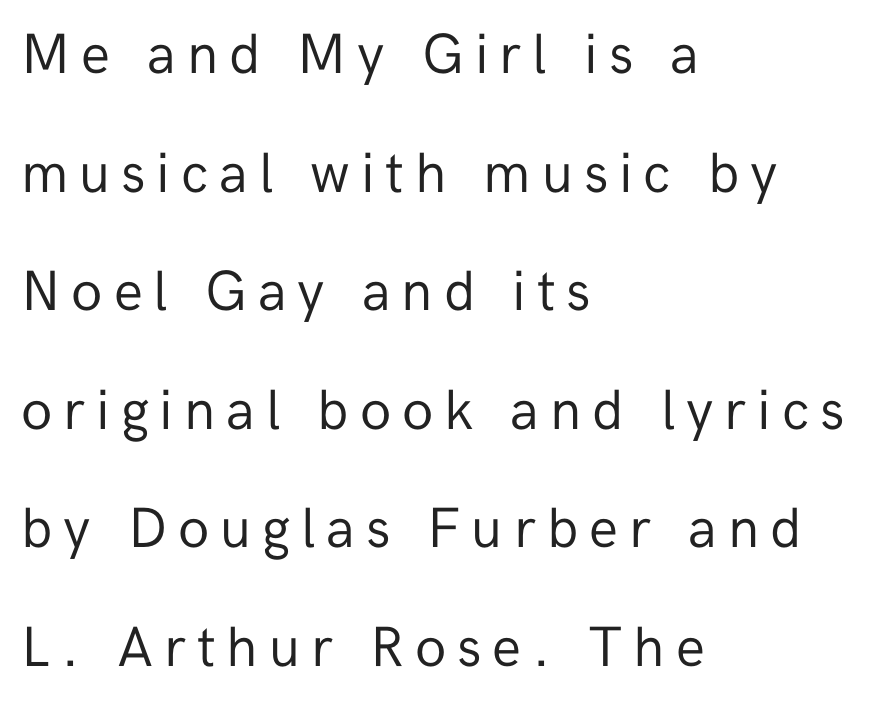
{"serif": "no", "italic": "no", "bold": "no", "weight": "regular", "width": "normal", "stroke_contrast": "low", "x_height": "medium", "monospaced": "no", "underline": "no", "align": "left", "line_spacing": "loose", "line_spacing_ratio": 2.08, "glyph_px": 57}
